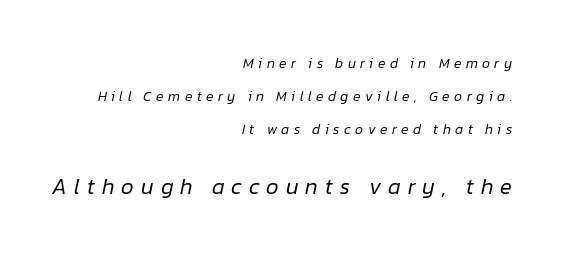
{"italic": "yes", "lean": "right", "slant_degrees": 12, "bold": "no", "underline": "no", "align": "right", "line_spacing": "loose", "line_spacing_ratio": 2.37, "letter_spacing": "wide", "letter_spacing_em": 0.32, "larger_block": "second", "size_ratio": 1.57, "glyph_px": 22}
